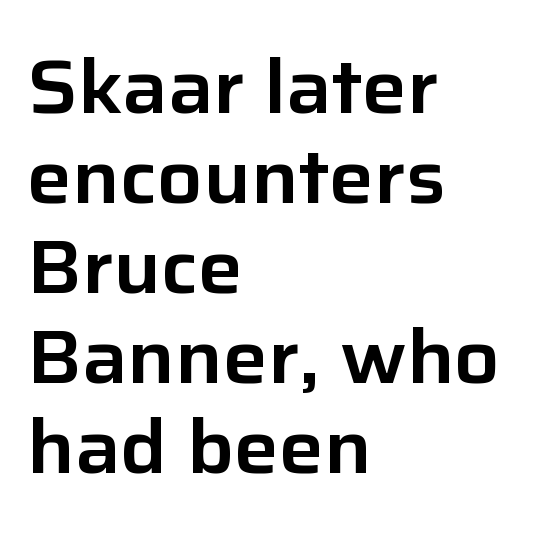
Q: Is the text italic (slanted)? A: No, it is upright.
Q: Is the typeface a serif or a sans-serif typeface? A: Sans-serif.
Q: Is the text underlined? A: No.
Q: How is the paragraph aligned? A: Left-aligned.
Q: Is the spacing between letters normal or unusually wide? A: Normal.
Q: Width (condensed, normal, or wide)? A: Normal.
Q: Stroke contrast? A: Low.
Q: x-height? A: Medium.
Q: Monospaced? A: No.
